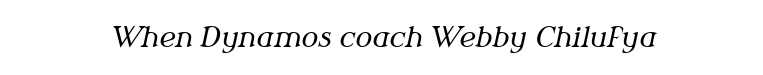
The image shows 28 px regular-weight serif type, italic (leaning right); set normal letter spacing, not underlined; medium stroke contrast and a medium x-height.
